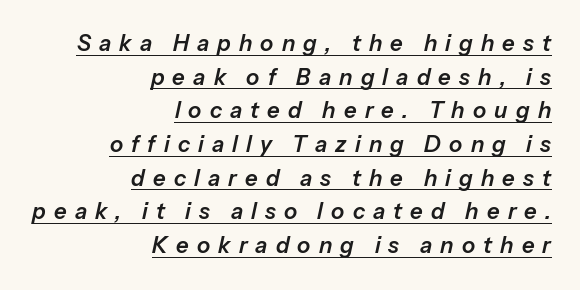
{"italic": "yes", "lean": "right", "slant_degrees": 13, "underline": "yes", "align": "right", "line_spacing": "normal", "line_spacing_ratio": 1.53, "letter_spacing": "wide", "letter_spacing_em": 0.37, "glyph_px": 22}
